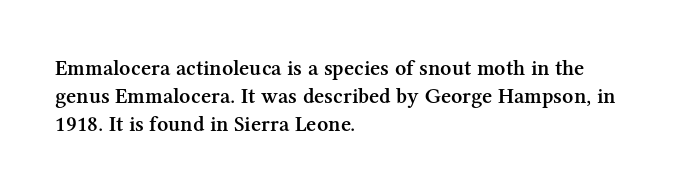
Regular leading. Is there any slant? The stems are plumb. You could call the tracking neutral — neither tight nor loose. A bare baseline throughout the passage.
